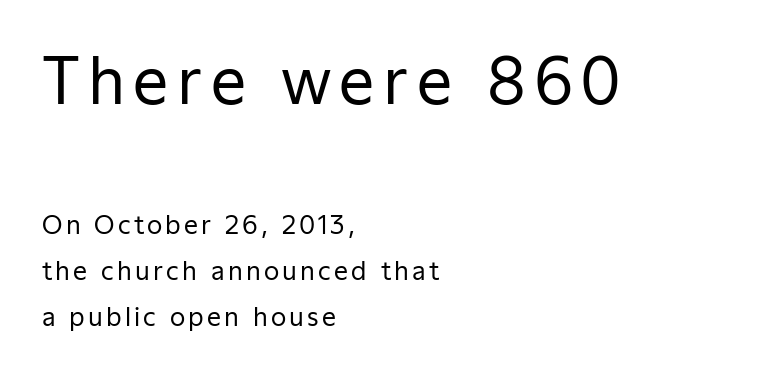
The image shows 63 px regular-weight sans-serif type, upright; set left-aligned, line spacing 1.85x, not underlined; the first (top) block is 2.52x larger; low stroke contrast and a medium x-height.
